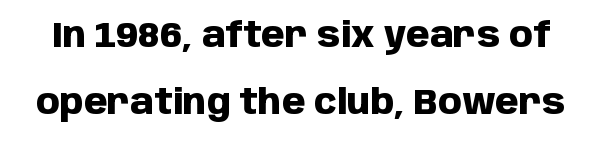
The image shows 34 px heavy sans-serif type, upright; set loose line spacing (1.98x), normal letter spacing, not underlined; low stroke contrast and a large x-height.
